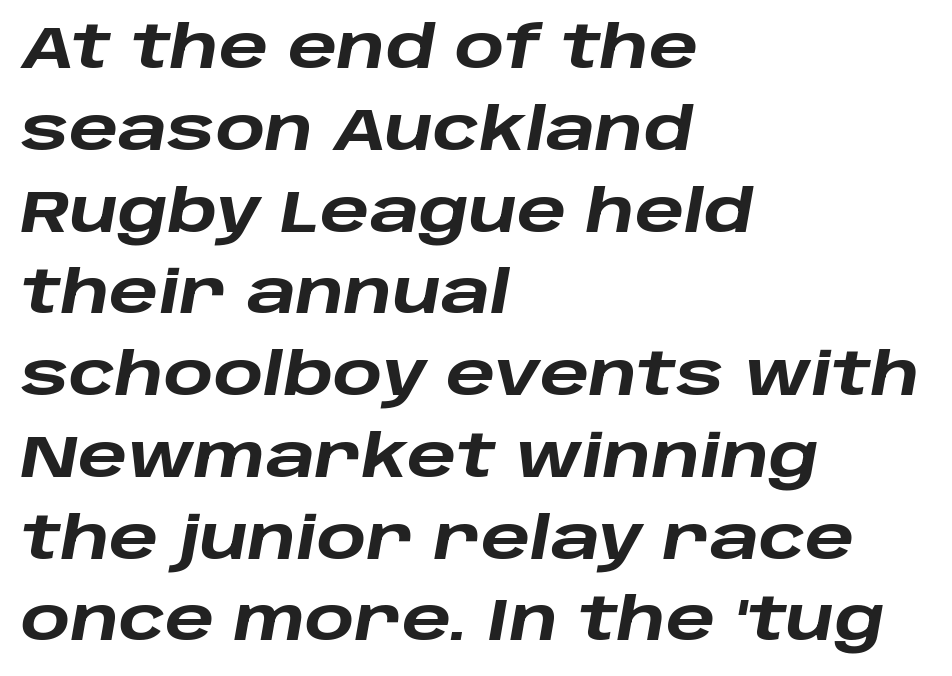
Pretty heavy lettering here — definitely bold. Regarding leading, the lines here are spaced in the standard way. Do the characters align in a grid? No, the font is proportional. The space beneath each line is pristine and unruled. A typesetter would call this zero additional tracking. Compared with ordinary roman type, these characters are visibly tilted.
